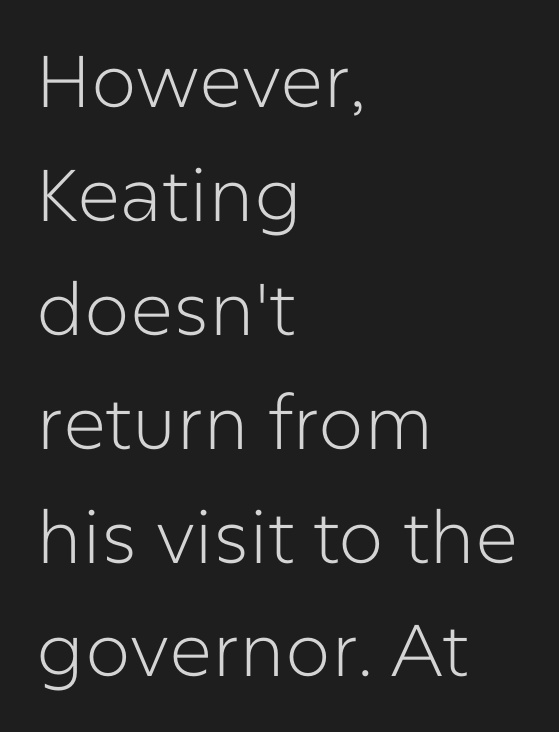
The image shows 73 px light sans-serif type, upright; set left-aligned, normal line spacing (1.56x), normal letter spacing, not underlined; low stroke contrast and a medium x-height.
